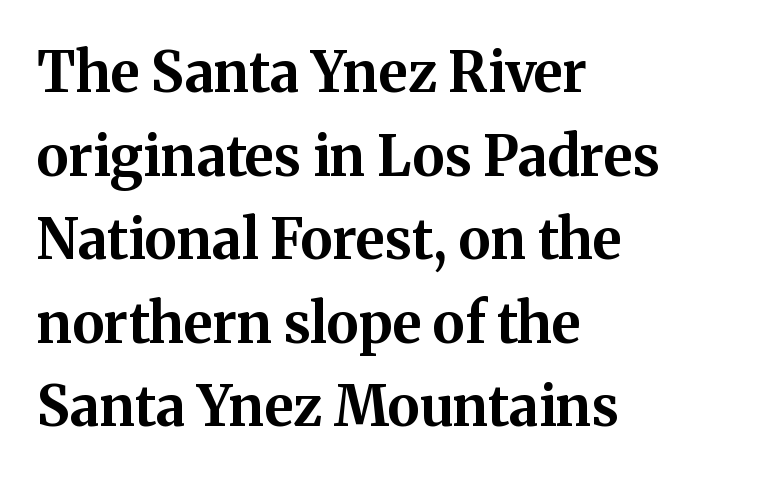
{"serif": "yes", "italic": "no", "bold": "yes", "weight": "bold", "width": "normal", "stroke_contrast": "medium", "x_height": "medium", "monospaced": "no", "underline": "no", "align": "left", "line_spacing": "normal", "line_spacing_ratio": 1.52, "letter_spacing": "normal", "letter_spacing_em": 0.0, "glyph_px": 55}
